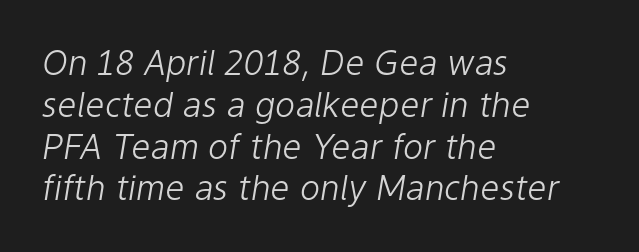
You could call the tracking neutral — neither tight nor loose. Looking at the ascenders, they clearly lean. Stems here are at most as thick as an everyday book face. The passage shown is typed in a proportional face where columns would drift. Notice how the passage keeps a crisp vertical edge on the left only.
